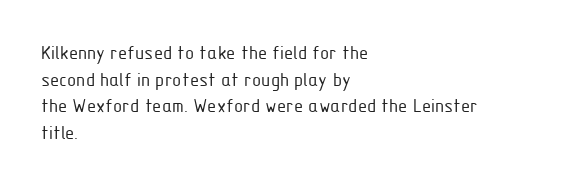
Summary of weight: not heavy and not bold. The vertical gap from one line to the next is medium. The type is set solid horizontally, with unmodified tracking. No italicization has been applied; the sample stays upright. The paragraph shown leans on its left margin. The gap between lines stays unmarked.
